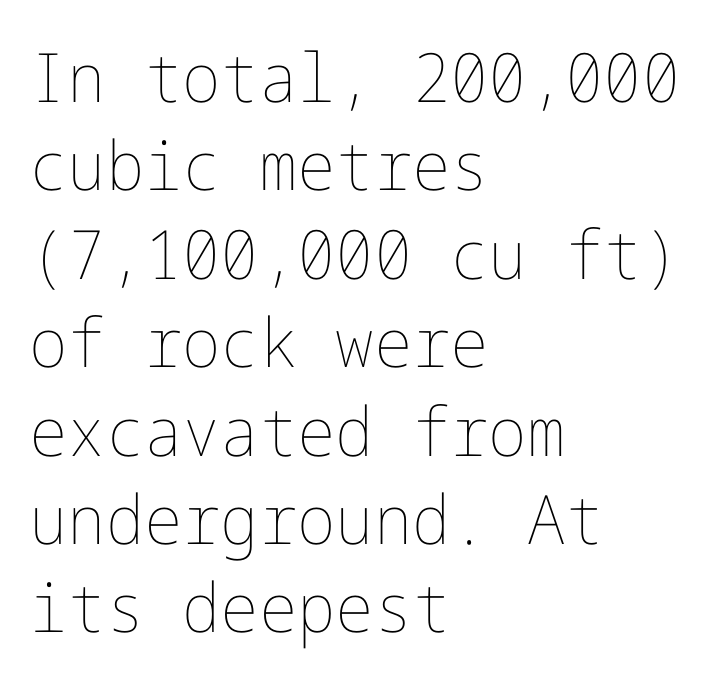
The image shows 68 px thin type, upright; set left-aligned, normal line spacing (1.3x), normal letter spacing, not underlined; low stroke contrast and a medium x-height.
